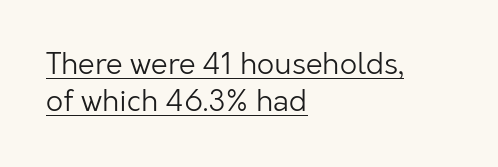
{"serif": "no", "italic": "no", "bold": "no", "weight": "light", "width": "normal", "stroke_contrast": "low", "x_height": "medium", "monospaced": "no", "underline": "yes", "align": "left", "line_spacing_ratio": 1.22, "letter_spacing": "normal", "letter_spacing_em": 0.0, "glyph_px": 30}
